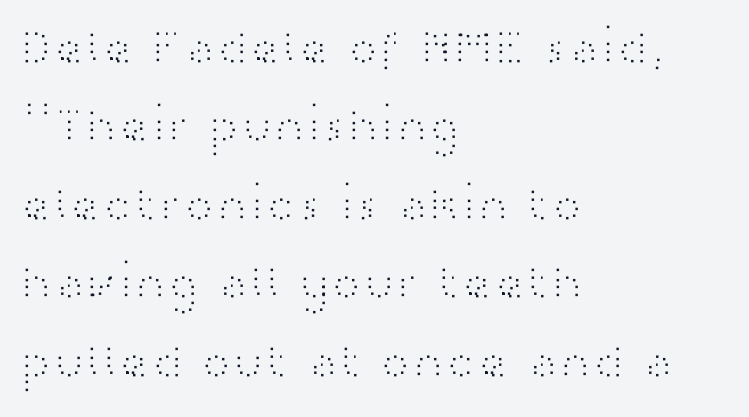
{"serif": "no", "italic": "no", "bold": "no", "weight": "light", "width": "wide", "stroke_contrast": "high", "x_height": "medium", "monospaced": "no", "underline": "no", "align": "left", "line_spacing": "normal", "line_spacing_ratio": 1.6, "letter_spacing": "normal", "letter_spacing_em": 0.0, "glyph_px": 49}
